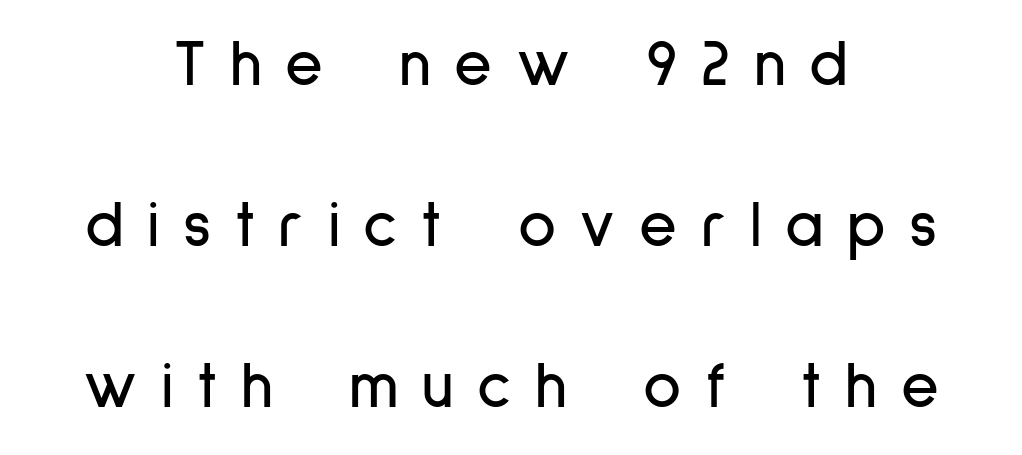
{"serif": "no", "italic": "no", "width": "condensed", "stroke_contrast": "low", "x_height": "medium", "monospaced": "no", "underline": "no", "align": "center", "line_spacing": "loose", "line_spacing_ratio": 2.48, "letter_spacing": "wide", "letter_spacing_em": 0.36, "glyph_px": 65}
